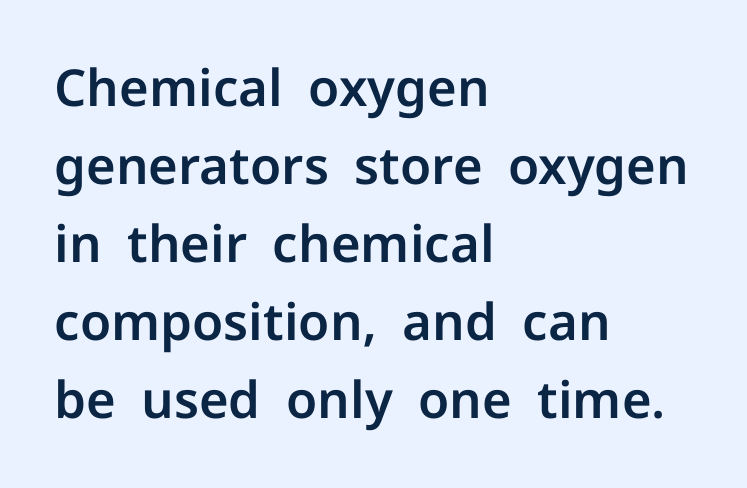
The image shows 51 px sans-serif type, upright; set left-aligned, normal line spacing (1.53x), normal letter spacing, not underlined; low stroke contrast and a medium x-height.
